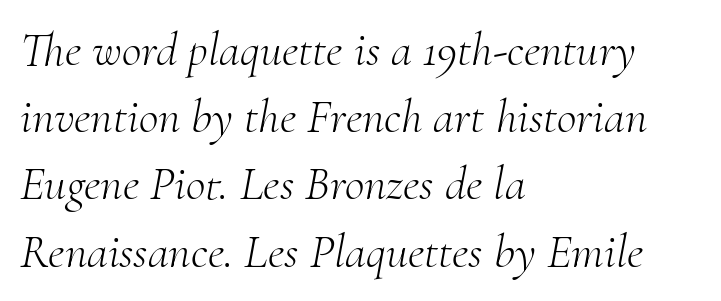
The axis of the letterforms is tilted away from vertical. Interline gaps are of average width in this sample. Serif or sans? Serif — the stroke terminals have little feet. Where is the straight margin? On the left. Characters follow at the spacing the type designer built in. The typeface has the unassuming heft of standard copy or less.
